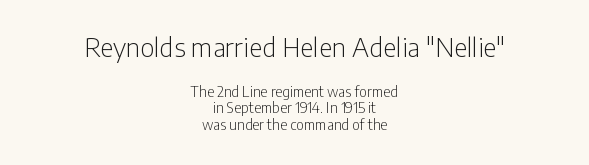
Q: Is the text bold? A: No.
Q: Is the text italic (slanted)? A: No, it is upright.
Q: Is the text underlined? A: No.
Q: How is the paragraph aligned? A: Centered.
Q: Is the spacing between letters normal or unusually wide? A: Normal.
Q: Which block of text is set in a larger size, the first (top) or the second (bottom)? A: The first (top) one.
